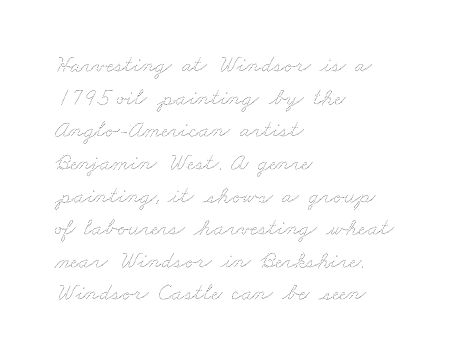
Q: Is the text bold? A: No.
Q: Is the text underlined? A: No.
Q: How is the paragraph aligned? A: Left-aligned.
Q: Is the spacing between letters normal or unusually wide? A: Normal.
Q: Is the spacing between lines tight, normal or loose? A: Normal.
